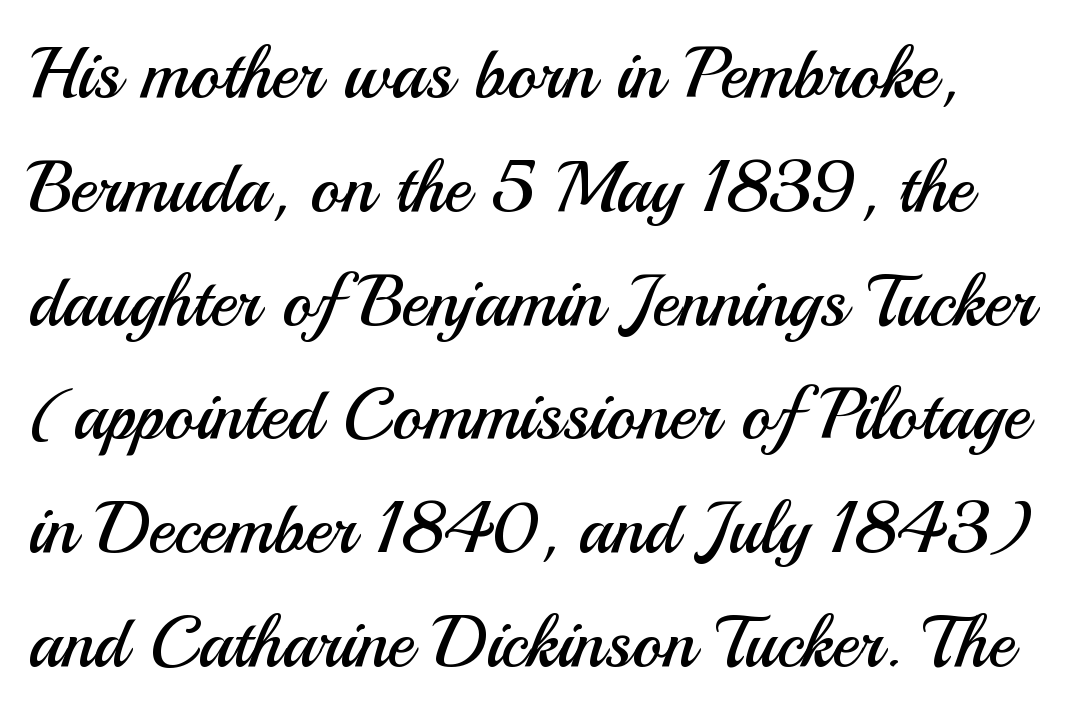
{"serif": "no", "bold": "no", "weight": "regular", "width": "normal", "stroke_contrast": "medium", "x_height": "small", "monospaced": "no", "underline": "no", "line_spacing": "normal", "line_spacing_ratio": 1.58, "letter_spacing": "normal", "letter_spacing_em": 0.0, "glyph_px": 72}
